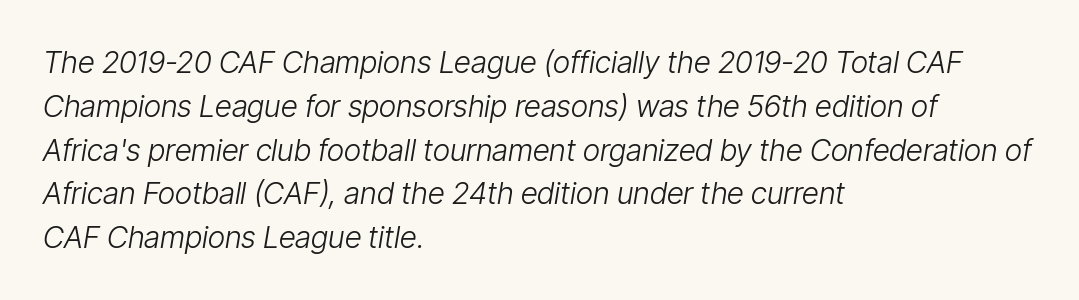
{"italic": "yes", "lean": "right", "slant_degrees": 9, "bold": "no", "weight": "light", "width": "condensed", "stroke_contrast": "low", "x_height": "medium", "monospaced": "no", "underline": "no", "align": "left", "line_spacing": "normal", "line_spacing_ratio": 1.46, "letter_spacing": "normal", "letter_spacing_em": 0.0, "glyph_px": 30}
